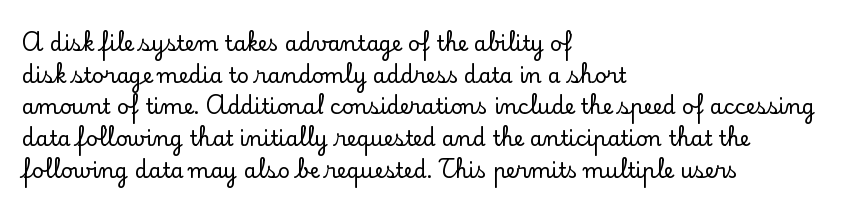
The image shows 21 px text type, upright; set left-aligned, normal line spacing (1.51x), normal letter spacing, not underlined.
